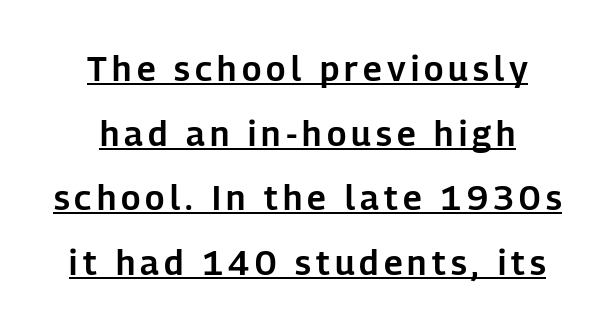
{"serif": "no", "italic": "no", "width": "normal", "stroke_contrast": "low", "x_height": "medium", "monospaced": "no", "underline": "yes", "align": "center", "line_spacing": "loose", "line_spacing_ratio": 1.9, "glyph_px": 34}
